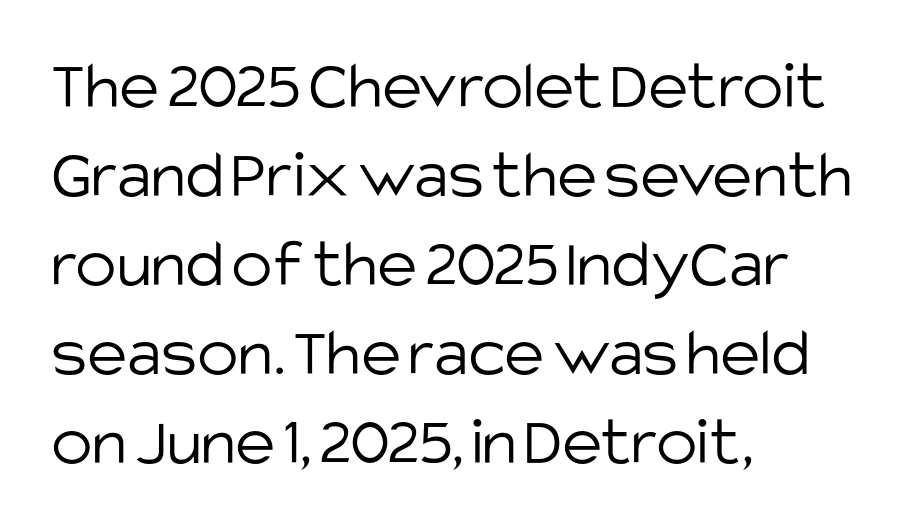
{"serif": "no", "italic": "no", "bold": "no", "weight": "light", "width": "normal", "stroke_contrast": "low", "x_height": "large", "monospaced": "no", "underline": "no", "align": "left", "line_spacing": "normal", "line_spacing_ratio": 1.29, "letter_spacing": "normal", "letter_spacing_em": 0.0, "glyph_px": 69}
